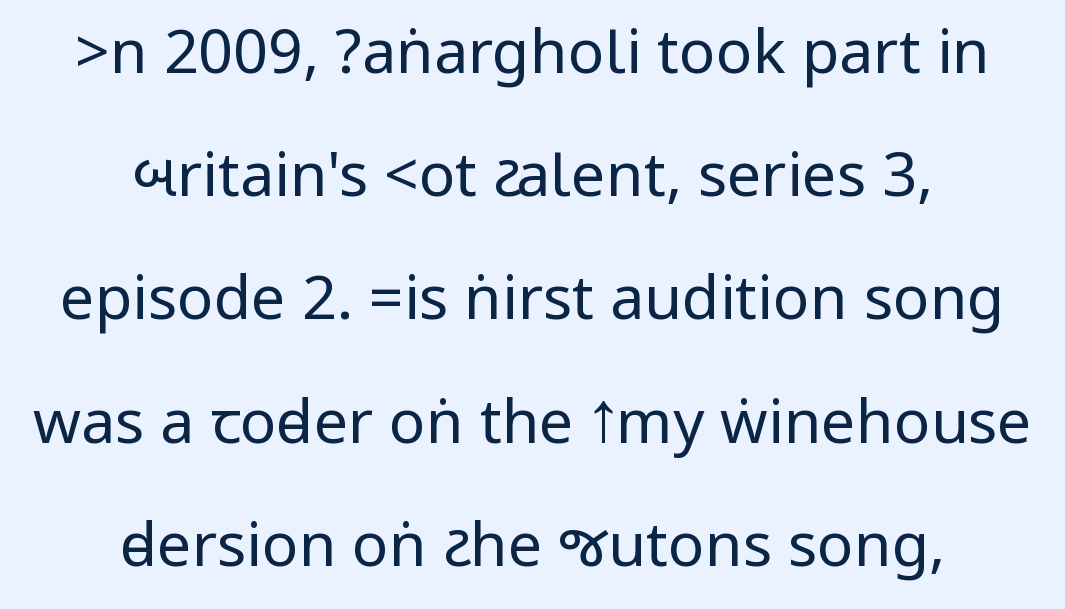
The image shows 61 px regular-weight, condensed sans-serif type, upright; set centered, loose line spacing (2.02x), normal letter spacing, not underlined; low stroke contrast.
